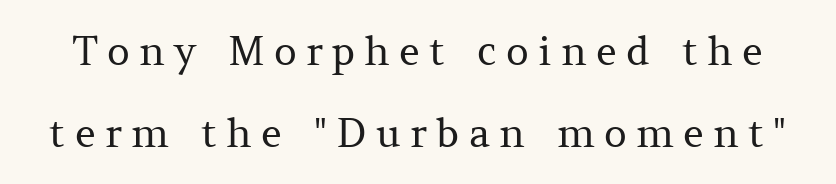
Q: Is the text bold? A: No.
Q: Is the text italic (slanted)? A: No, it is upright.
Q: Is the typeface a serif or a sans-serif typeface? A: Serif.
Q: Is the text underlined? A: No.
Q: Is the spacing between letters normal or unusually wide? A: Unusually wide.
Q: Is the spacing between lines tight, normal or loose? A: Loose.
Q: Width (condensed, normal, or wide)? A: Normal.
Q: Stroke contrast? A: Medium.
Q: x-height? A: Medium.
Q: Monospaced? A: No.
